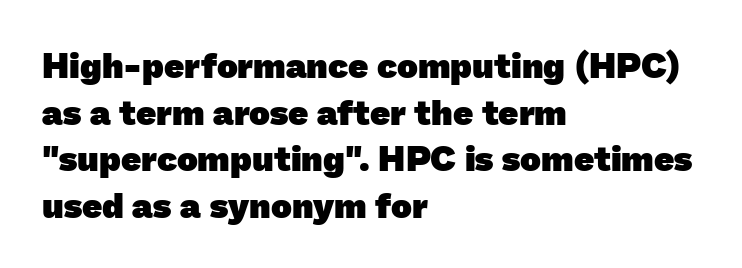
The image shows 35 px heavy sans-serif type; set left-aligned, normal line spacing (1.33x), normal letter spacing, not underlined; low stroke contrast and a medium x-height.
